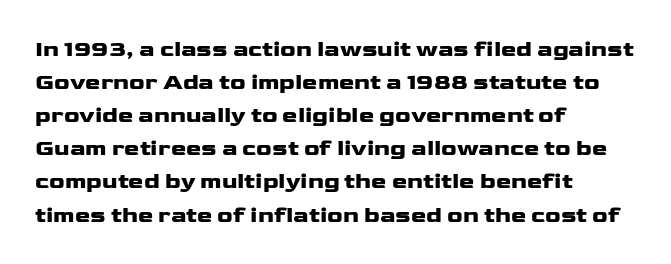
Q: Is the text bold? A: Yes.
Q: Is the text italic (slanted)? A: No, it is upright.
Q: Is the text underlined? A: No.
Q: How is the paragraph aligned? A: Left-aligned.
Q: Is the spacing between letters normal or unusually wide? A: Normal.
Q: Is the spacing between lines tight, normal or loose? A: Normal.
